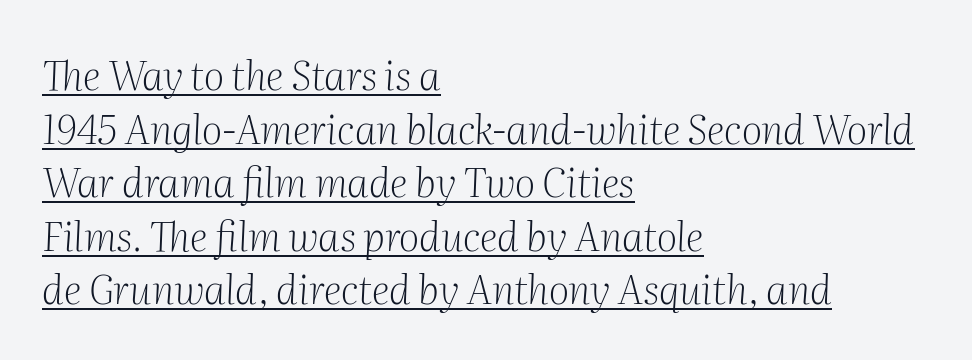
{"serif": "yes", "italic": "yes", "lean": "right", "slant_degrees": 2, "bold": "no", "weight": "light", "width": "normal", "stroke_contrast": "medium", "x_height": "medium", "monospaced": "no", "underline": "yes", "align": "left", "line_spacing": "normal", "line_spacing_ratio": 1.34, "letter_spacing": "normal", "letter_spacing_em": 0.0, "glyph_px": 40}
